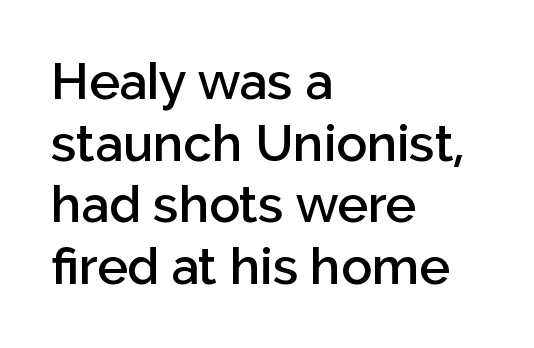
Q: Is the text bold? A: Semi-bold.
Q: Is the text italic (slanted)? A: No, it is upright.
Q: Is the typeface a serif or a sans-serif typeface? A: Sans-serif.
Q: Is the text underlined? A: No.
Q: How is the paragraph aligned? A: Left-aligned.
Q: Is the spacing between letters normal or unusually wide? A: Normal.
Q: Width (condensed, normal, or wide)? A: Normal.
Q: Stroke contrast? A: Low.
Q: x-height? A: Medium.
Q: Monospaced? A: No.
